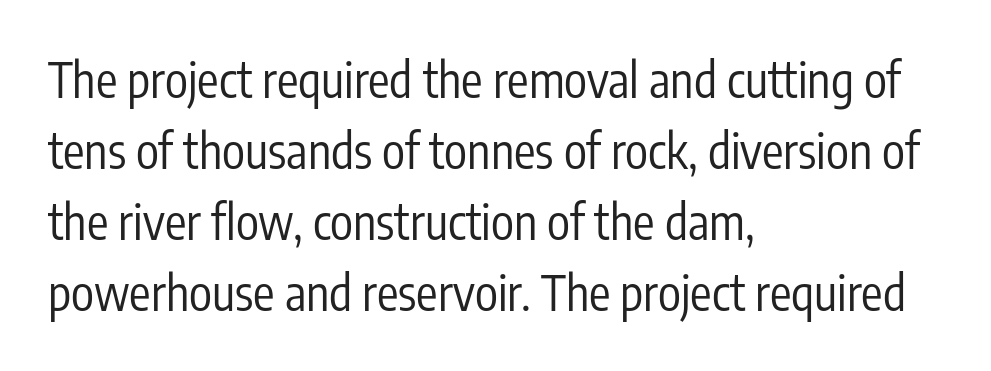
{"serif": "no", "italic": "no", "bold": "no", "weight": "regular", "width": "condensed", "stroke_contrast": "low", "x_height": "medium", "monospaced": "no", "underline": "no", "align": "left", "line_spacing": "normal", "line_spacing_ratio": 1.48, "letter_spacing": "normal", "letter_spacing_em": 0.0, "glyph_px": 48}
